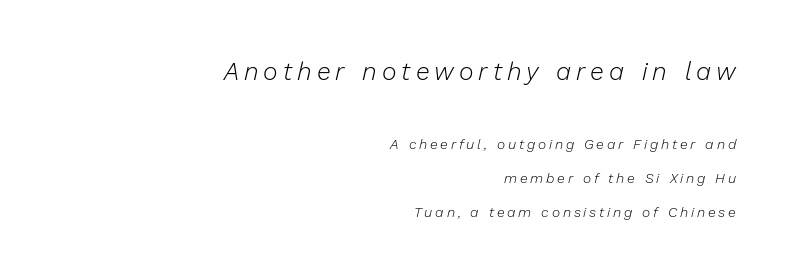
Q: Is the text bold? A: No.
Q: Is the text italic (slanted)? A: Yes, it leans right by about 13 degrees.
Q: Is the text underlined? A: No.
Q: How is the paragraph aligned? A: Right-aligned.
Q: Is the spacing between letters normal or unusually wide? A: Unusually wide.
Q: Is the spacing between lines tight, normal or loose? A: Loose.
Q: Which block of text is set in a larger size, the first (top) or the second (bottom)? A: The first (top) one.
